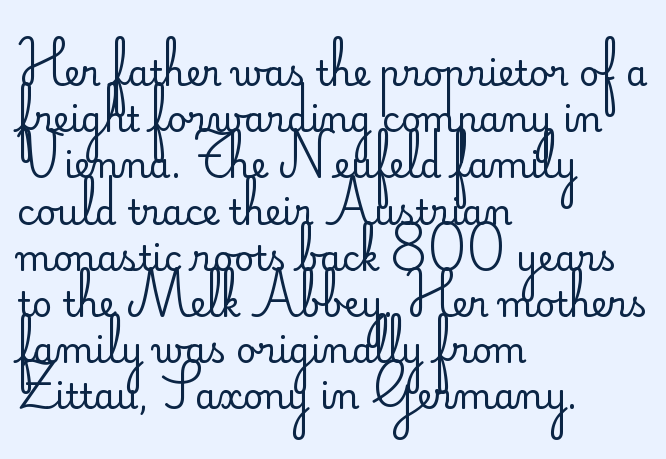
{"serif": "no", "italic": "no", "bold": "no", "weight": "regular", "width": "normal", "stroke_contrast": "low", "x_height": "small", "monospaced": "no", "underline": "no", "align": "left", "line_spacing": "normal", "line_spacing_ratio": 1.32, "letter_spacing": "normal", "letter_spacing_em": 0.0, "glyph_px": 35}
